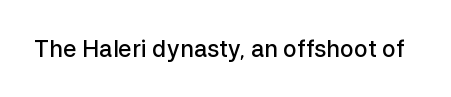
{"italic": "no", "bold": "semi", "underline": "no", "letter_spacing": "normal", "letter_spacing_em": 0.0, "glyph_px": 23}
